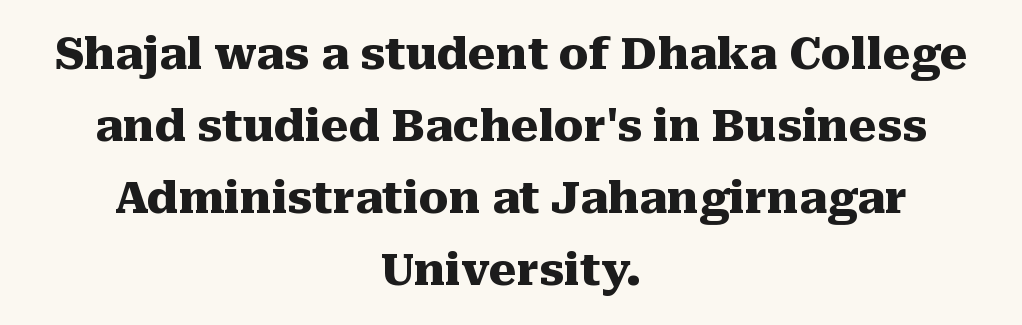
{"serif": "yes", "italic": "no", "bold": "yes", "weight": "heavy", "width": "normal", "stroke_contrast": "medium", "x_height": "medium", "monospaced": "no", "underline": "no", "align": "center", "line_spacing": "normal", "line_spacing_ratio": 1.64, "letter_spacing": "normal", "letter_spacing_em": 0.0, "glyph_px": 44}
